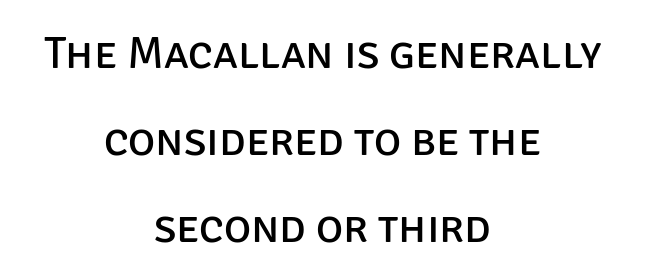
The image shows 46 px regular-weight sans-serif type, upright; set centered, line spacing 1.89x, normal letter spacing, not underlined; low stroke contrast and a large x-height.
